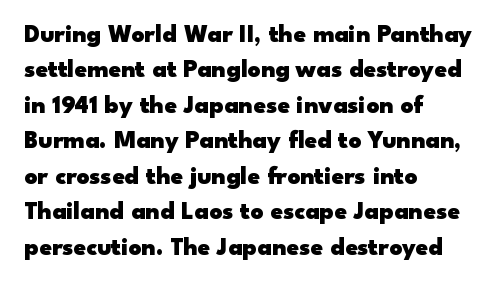
{"italic": "no", "bold": "yes", "underline": "no", "align": "left", "line_spacing": "normal", "line_spacing_ratio": 1.42, "letter_spacing": "normal", "letter_spacing_em": 0.0, "glyph_px": 25}
